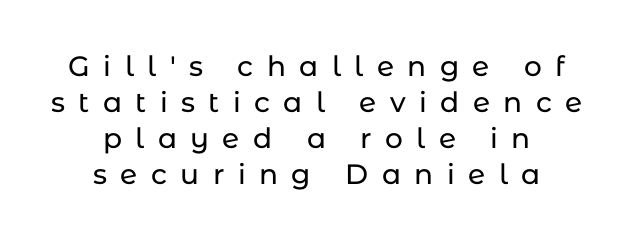
Q: Is the text italic (slanted)? A: No, it is upright.
Q: Is the typeface a serif or a sans-serif typeface? A: Sans-serif.
Q: Is the text underlined? A: No.
Q: How is the paragraph aligned? A: Centered.
Q: Is the spacing between letters normal or unusually wide? A: Unusually wide.
Q: Is the spacing between lines tight, normal or loose? A: Normal.
Q: Width (condensed, normal, or wide)? A: Normal.
Q: Stroke contrast? A: Low.
Q: x-height? A: Medium.
Q: Monospaced? A: No.
